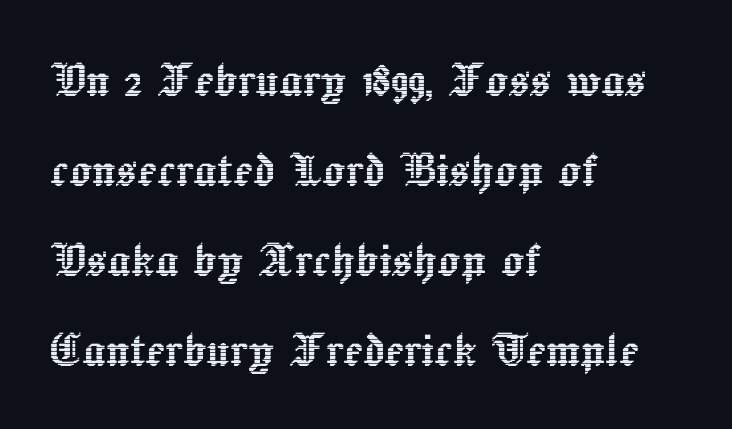
{"italic": "no", "width": "normal", "x_height": "medium", "monospaced": "no", "underline": "no", "align": "left", "line_spacing": "normal", "line_spacing_ratio": 1.58, "letter_spacing": "normal", "letter_spacing_em": 0.0, "glyph_px": 57}
